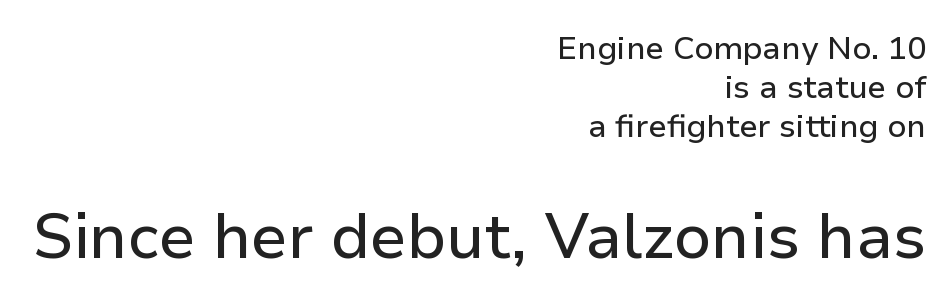
Short and long lines alike share a common ending point at right. Looks like regular typesetting: each glyph gets only the width it needs. Here the glyphs are tracked normally, forming tight word shapes. Scale increases going downward across the two blocks.
